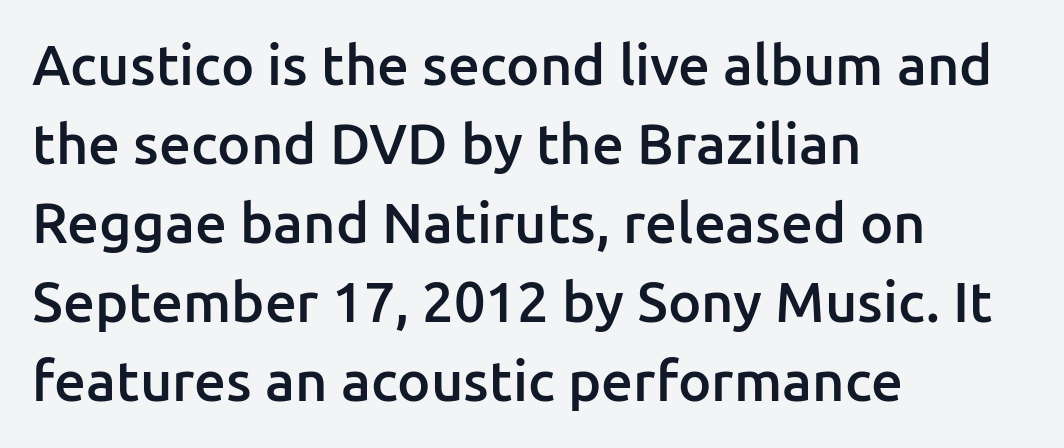
The image shows 56 px semibold sans-serif type, upright; set left-aligned, normal line spacing (1.41x), normal letter spacing, not underlined; low stroke contrast and a medium x-height.
